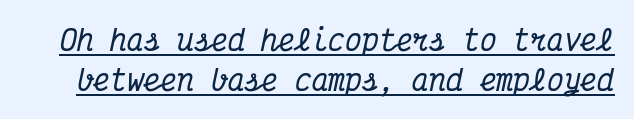
Beneath each row of characters lies a ruled line. Is there much room between lines? A standard amount, neither cramped nor airy. Spacing verdict: monospaced, one width for all characters. The glyphs in this specimen are seriffed.
